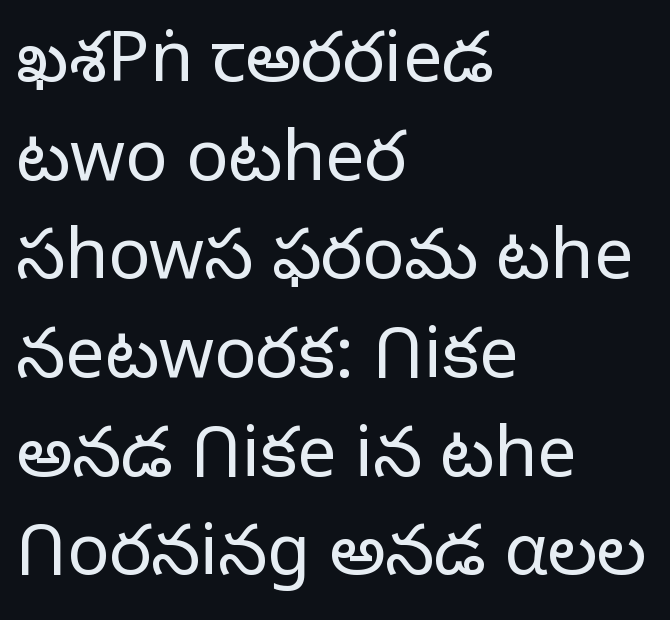
Each new line begins a customary step beneath the previous one. Ink coverage per letter is moderate at most. Do the letters lean? They stand straight. These lines are rendered in a variable-pitch font. The passage is arranged the way most books set body copy — flush left. No extra tracking has been applied to these lines.
